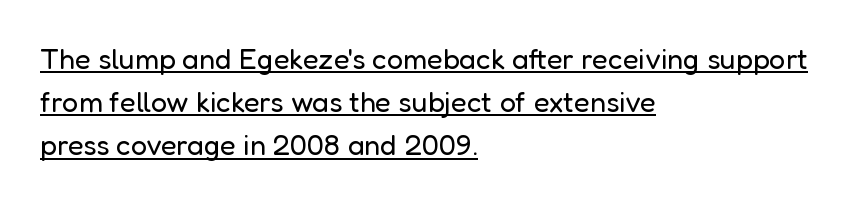
{"serif": "no", "italic": "no", "bold": "no", "weight": "regular", "width": "normal", "stroke_contrast": "low", "x_height": "medium", "monospaced": "no", "underline": "yes", "align": "left", "line_spacing": "normal", "line_spacing_ratio": 1.49, "letter_spacing": "normal", "letter_spacing_em": 0.0, "glyph_px": 29}
